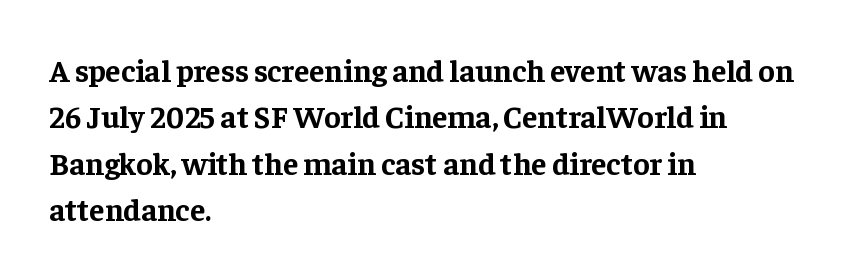
The image shows 31 px bold serif type, upright; set left-aligned, normal line spacing (1.5x), normal letter spacing, not underlined; low stroke contrast and a medium x-height.
